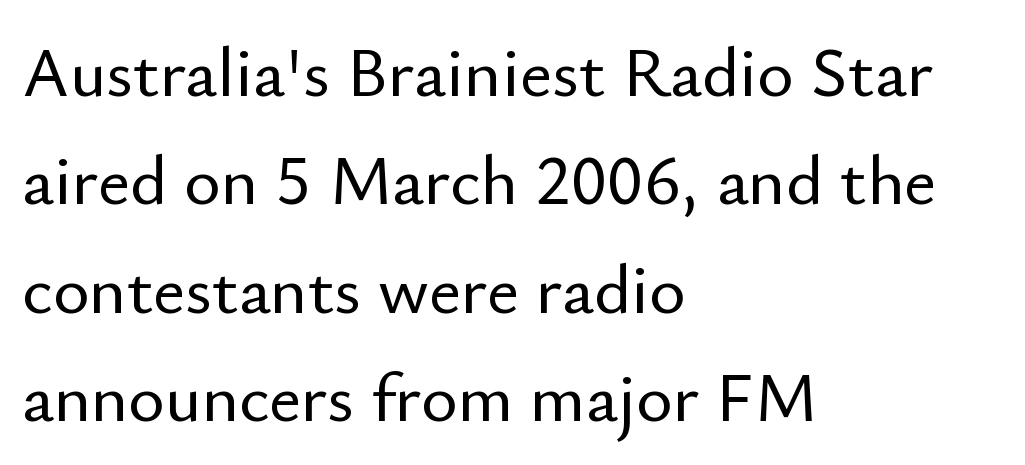
This rendering uses left alignment, leaving the right contour irregular. A typesetter would mark this as roman, not italic. Tracking value appears to be zero — textbook default spacing. I'd call this a sans setting — the letters go barefoot. Students, observe: this is what conventionally led text looks like.
